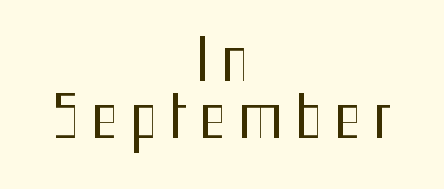
The image shows 58 px regular-weight, condensed sans-serif type, upright; set centered, tight line spacing (0.98x), unusually wide letter spacing (+0.2 em), not underlined; medium stroke contrast and a medium x-height.
